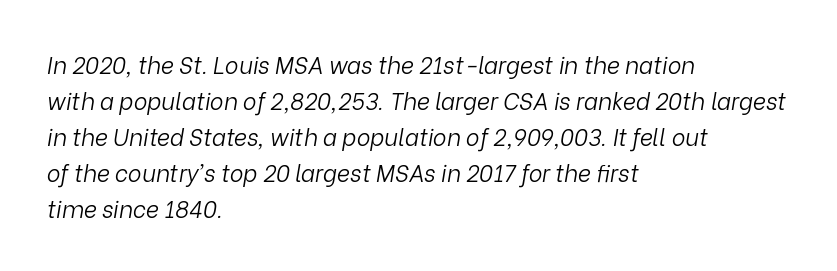
The image shows 23 px text type, italic (leaning right); set left-aligned, normal line spacing (1.56x), normal letter spacing, not underlined.
